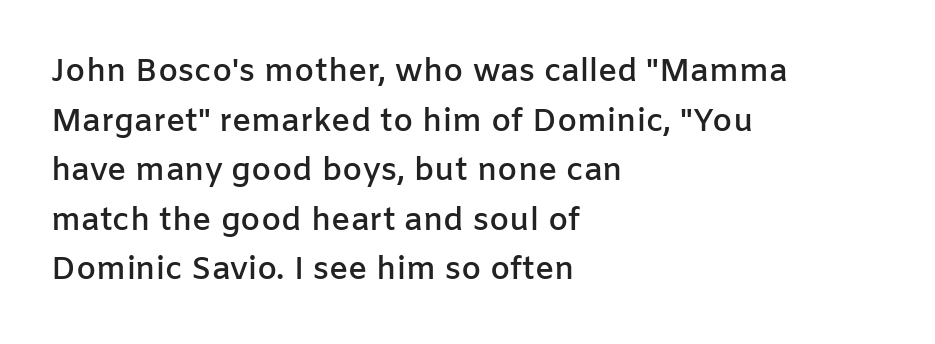
{"serif": "no", "italic": "no", "bold": "semi", "weight": "semibold", "width": "normal", "stroke_contrast": "low", "x_height": "medium", "monospaced": "no", "underline": "no", "align": "left", "line_spacing": "normal", "line_spacing_ratio": 1.55, "letter_spacing": "normal", "letter_spacing_em": 0.0, "glyph_px": 32}
